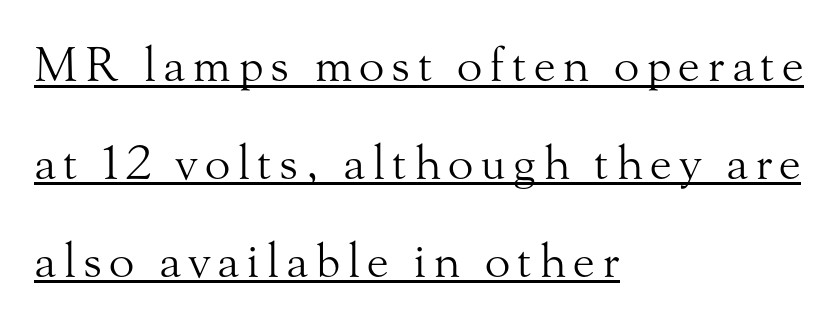
{"serif": "yes", "italic": "no", "bold": "no", "weight": "light", "width": "normal", "stroke_contrast": "medium", "x_height": "small", "monospaced": "no", "underline": "yes", "align": "left", "line_spacing": "loose", "line_spacing_ratio": 2.08, "glyph_px": 47}
